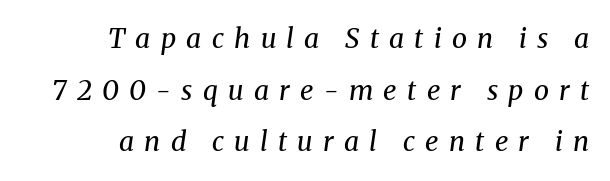
{"italic": "yes", "lean": "right", "slant_degrees": 8, "bold": "no", "underline": "no", "align": "right", "line_spacing": "loose", "line_spacing_ratio": 1.91, "letter_spacing": "wide", "letter_spacing_em": 0.38, "glyph_px": 27}
